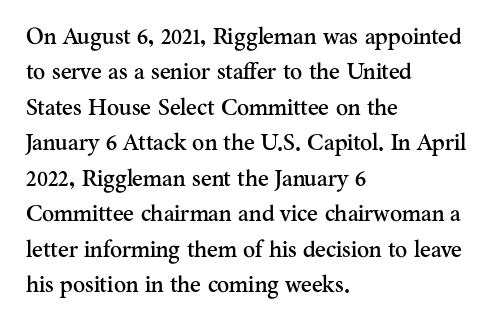
Nope, not italic — everything's standing straight. Words appear dense and cohesive because spacing is normal. The baseline area is clear. These lines sit exactly where default settings would place them. The compositor pushed each line to the left boundary.
